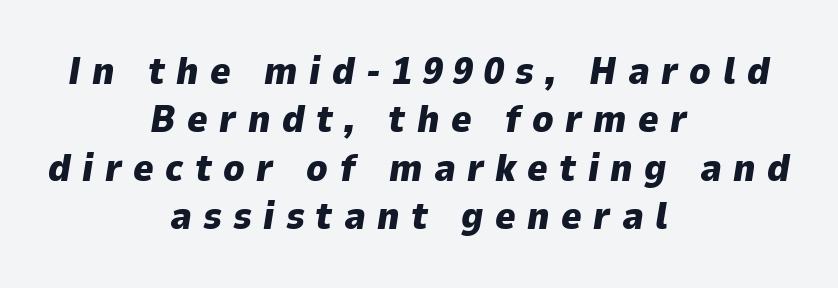
{"italic": "yes", "lean": "right", "slant_degrees": 9, "bold": "yes", "weight": "heavy", "width": "normal", "stroke_contrast": "low", "x_height": "medium", "monospaced": "no", "underline": "no", "align": "center", "line_spacing_ratio": 1.24, "letter_spacing": "wide", "letter_spacing_em": 0.29, "glyph_px": 39}
